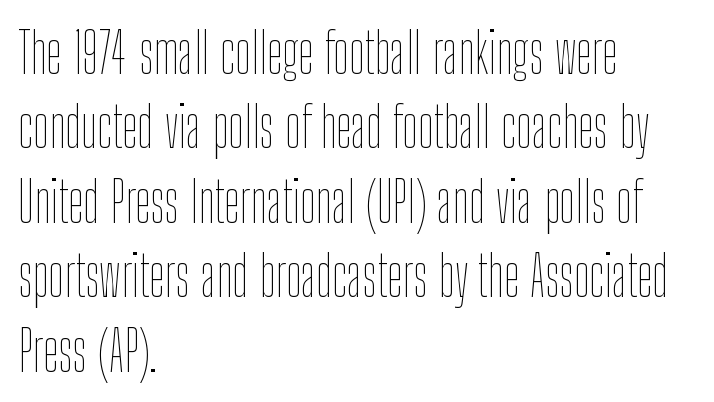
The image shows 56 px thin, condensed type, upright; set left-aligned, normal line spacing (1.33x), normal letter spacing, not underlined; low stroke contrast and a medium x-height.
